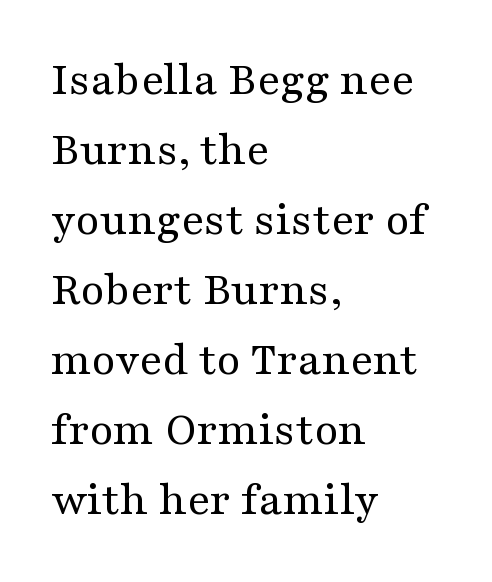
The image shows 48 px regular-weight, wide serif type, upright; set left-aligned, normal line spacing (1.46x), normal letter spacing, not underlined; medium stroke contrast and a medium x-height.
